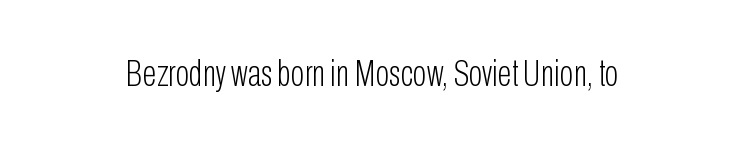
Q: Is the text bold? A: No.
Q: Is the text italic (slanted)? A: No, it is upright.
Q: Is the typeface a serif or a sans-serif typeface? A: Sans-serif.
Q: Is the text underlined? A: No.
Q: Is the spacing between letters normal or unusually wide? A: Normal.
Q: Width (condensed, normal, or wide)? A: Condensed.
Q: Stroke contrast? A: Low.
Q: x-height? A: Medium.
Q: Monospaced? A: No.
